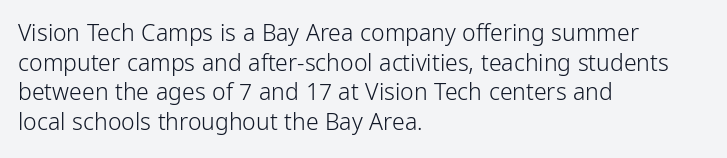
Q: Is the text bold? A: No.
Q: Is the text italic (slanted)? A: No, it is upright.
Q: Is the text underlined? A: No.
Q: How is the paragraph aligned? A: Left-aligned.
Q: Is the spacing between letters normal or unusually wide? A: Normal.
Q: Is the spacing between lines tight, normal or loose? A: Normal.
